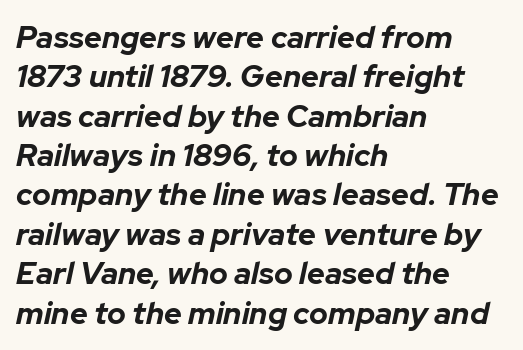
Q: Is the text bold? A: Yes.
Q: Is the text italic (slanted)? A: Yes, it leans right by about 12 degrees.
Q: Is the text underlined? A: No.
Q: How is the paragraph aligned? A: Left-aligned.
Q: Is the spacing between letters normal or unusually wide? A: Normal.
Q: Is the spacing between lines tight, normal or loose? A: Normal.
Q: Width (condensed, normal, or wide)? A: Normal.
Q: Stroke contrast? A: Low.
Q: x-height? A: Medium.
Q: Monospaced? A: No.
